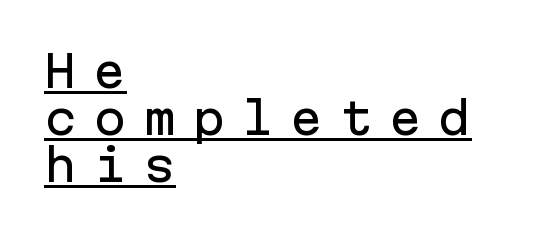
The image shows 44 px sans-serif type, upright, monospaced; set left-aligned, tight line spacing (1.07x), unusually wide letter spacing (+0.37 em), underlined; low stroke contrast and a medium x-height.
